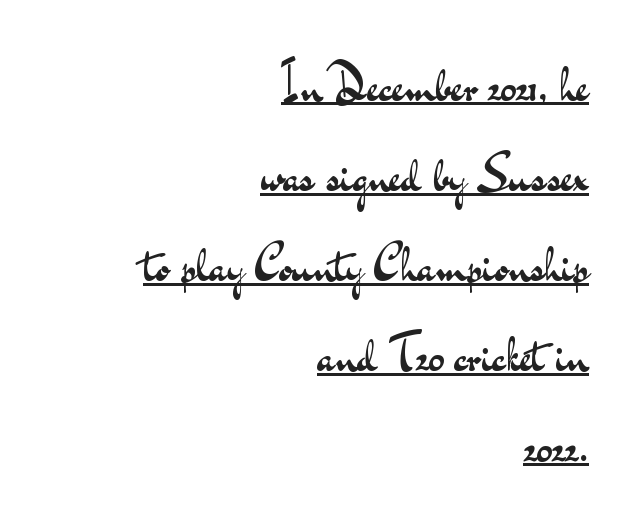
{"serif": "no", "bold": "no", "weight": "regular", "width": "wide", "stroke_contrast": "medium", "x_height": "small", "monospaced": "no", "underline": "yes", "align": "right", "line_spacing_ratio": 1.84, "letter_spacing": "normal", "letter_spacing_em": 0.0, "glyph_px": 49}
